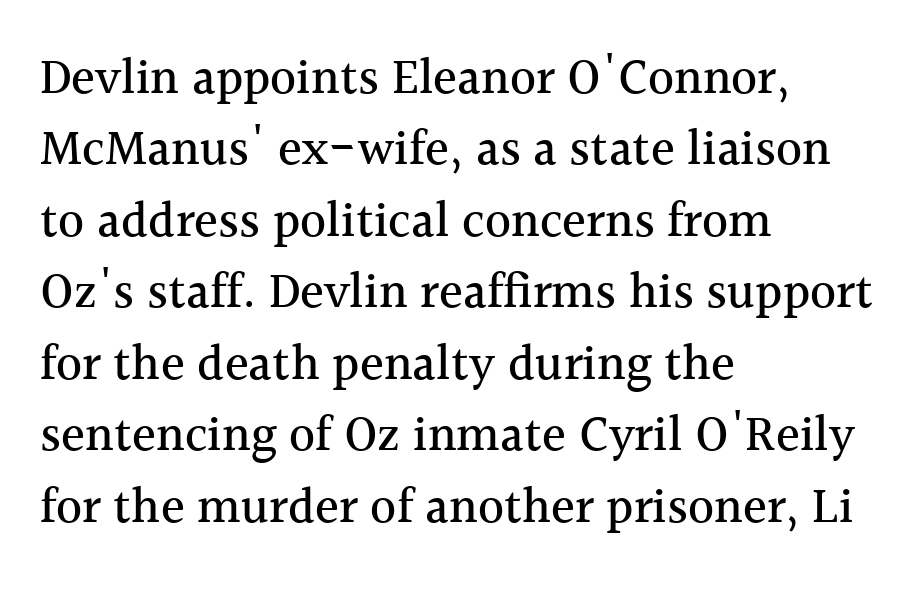
{"serif": "yes", "italic": "no", "width": "normal", "x_height": "medium", "monospaced": "no", "underline": "no", "align": "left", "line_spacing": "normal", "line_spacing_ratio": 1.43, "letter_spacing": "normal", "letter_spacing_em": 0.0, "glyph_px": 50}
